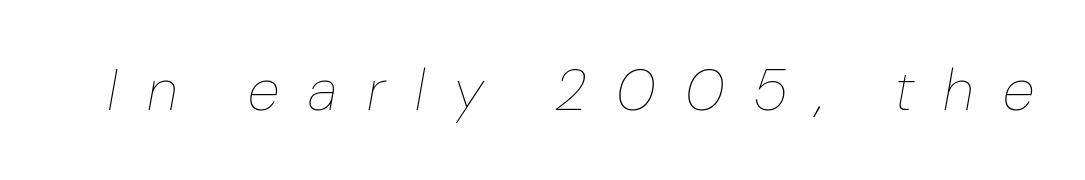
Varying glyph widths throughout — classic text-font behaviour. The area under the type is left untouched. Looking at the ascenders, they clearly lean. Is this a heavy cut? Hardly; it is regular or lighter.
